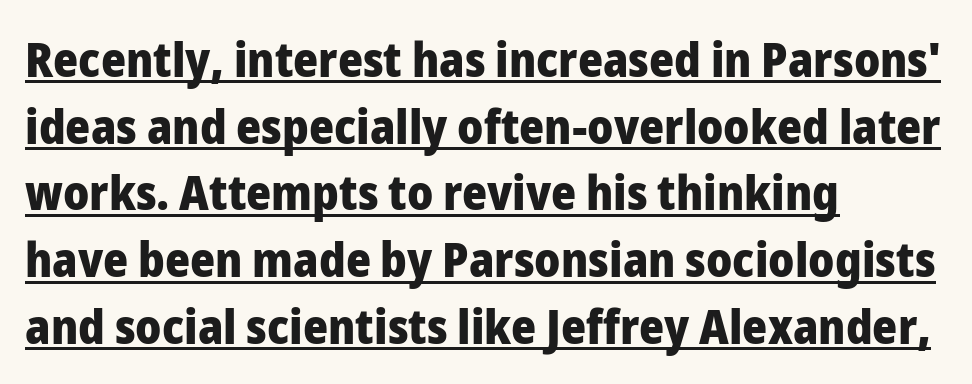
Q: Is the text bold? A: Yes.
Q: Is the text italic (slanted)? A: No, it is upright.
Q: Is the typeface a serif or a sans-serif typeface? A: Sans-serif.
Q: Is the text underlined? A: Yes.
Q: How is the paragraph aligned? A: Left-aligned.
Q: Is the spacing between letters normal or unusually wide? A: Normal.
Q: Is the spacing between lines tight, normal or loose? A: Normal.
Q: Width (condensed, normal, or wide)? A: Normal.
Q: Stroke contrast? A: Low.
Q: x-height? A: Medium.
Q: Monospaced? A: No.
